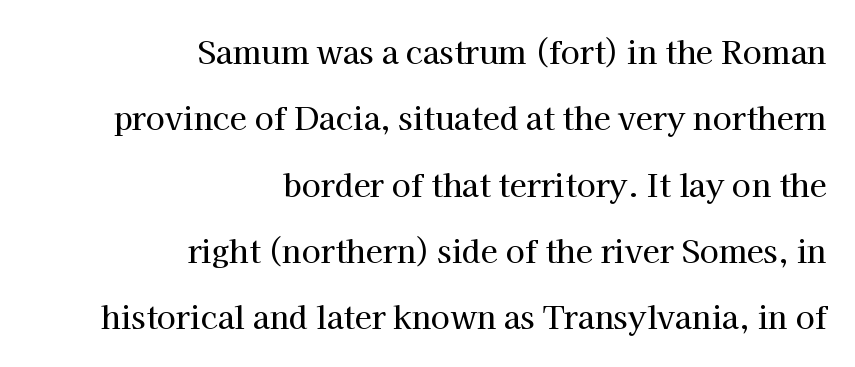
The image shows 31 px serif type, upright; set right-aligned, loose line spacing (2.14x), normal letter spacing, not underlined; high stroke contrast and a medium x-height.
